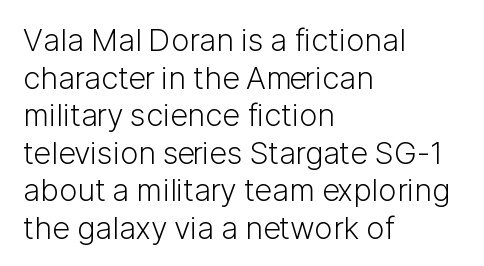
{"serif": "no", "italic": "no", "bold": "no", "weight": "light", "width": "normal", "stroke_contrast": "low", "x_height": "medium", "monospaced": "no", "underline": "no", "align": "left", "line_spacing_ratio": 1.21, "letter_spacing": "normal", "letter_spacing_em": 0.0, "glyph_px": 31}
